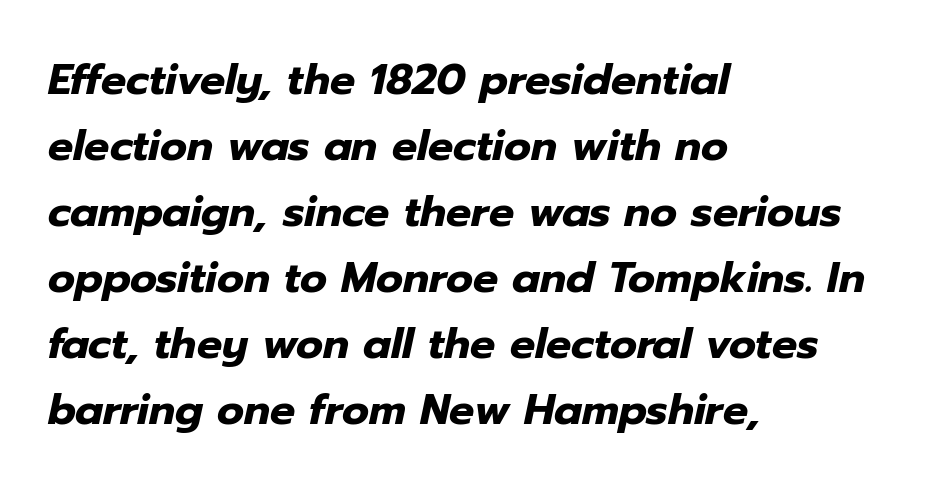
{"italic": "yes", "lean": "right", "slant_degrees": 12, "bold": "yes", "weight": "heavy", "width": "normal", "stroke_contrast": "low", "x_height": "medium", "monospaced": "no", "underline": "no", "align": "left", "line_spacing": "normal", "line_spacing_ratio": 1.57, "letter_spacing": "normal", "letter_spacing_em": 0.0, "glyph_px": 42}
